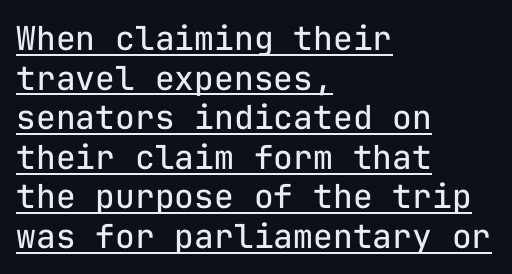
Q: Is the text bold? A: No.
Q: Is the text italic (slanted)? A: No, it is upright.
Q: Is the typeface a serif or a sans-serif typeface? A: Sans-serif.
Q: Is the text underlined? A: Yes.
Q: How is the paragraph aligned? A: Left-aligned.
Q: Is the spacing between letters normal or unusually wide? A: Normal.
Q: Width (condensed, normal, or wide)? A: Normal.
Q: Stroke contrast? A: Low.
Q: x-height? A: Medium.
Q: Monospaced? A: Yes.
